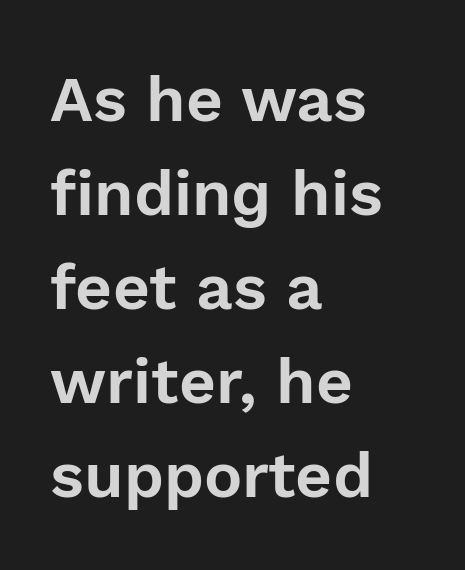
Q: Is the text italic (slanted)? A: No, it is upright.
Q: Is the typeface a serif or a sans-serif typeface? A: Sans-serif.
Q: Is the text underlined? A: No.
Q: How is the paragraph aligned? A: Left-aligned.
Q: Is the spacing between letters normal or unusually wide? A: Normal.
Q: Is the spacing between lines tight, normal or loose? A: Normal.
Q: Width (condensed, normal, or wide)? A: Normal.
Q: x-height? A: Medium.
Q: Monospaced? A: No.
